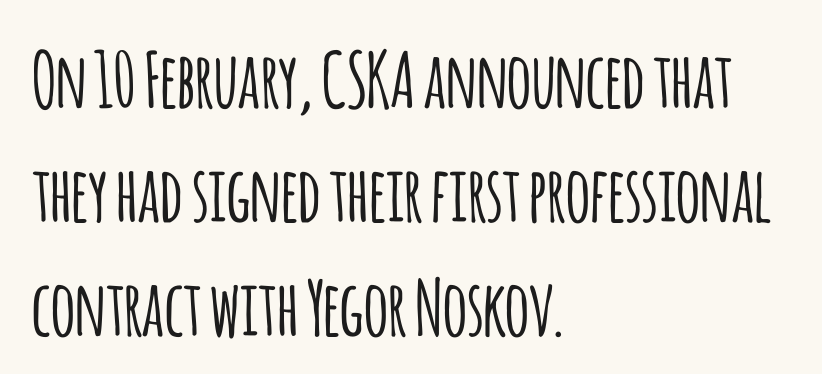
{"serif": "no", "italic": "no", "width": "condensed", "stroke_contrast": "low", "x_height": "large", "monospaced": "no", "underline": "no", "align": "left", "line_spacing": "normal", "line_spacing_ratio": 1.5, "letter_spacing": "normal", "letter_spacing_em": 0.0, "glyph_px": 76}
